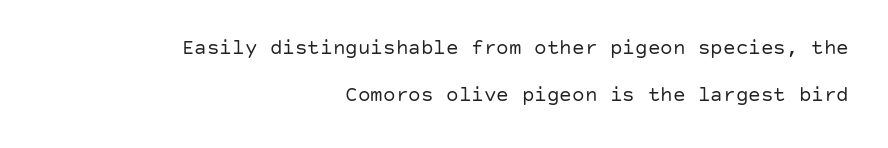
{"italic": "no", "bold": "no", "underline": "no", "align": "right", "line_spacing": "loose", "line_spacing_ratio": 2.26, "letter_spacing": "normal", "letter_spacing_em": 0.0, "glyph_px": 21}
